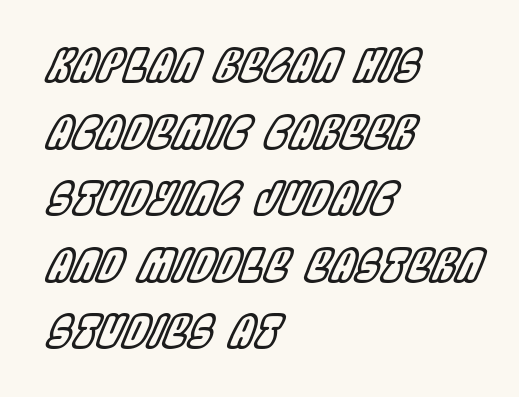
There's an unmistakable incline to the writing here. Casual observation: everything's shoved over to the left. Rows of type keep a routine distance in the vertical direction. Note the varied advance widths — an 'i' is clearly narrower than an 'm'.
